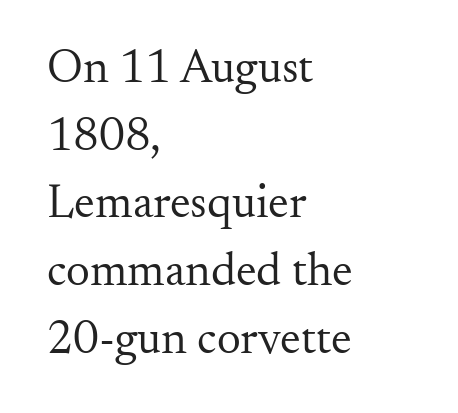
The image shows 47 px regular-weight serif type, upright; set left-aligned, normal line spacing (1.44x), normal letter spacing, not underlined; medium stroke contrast and a small x-height.
